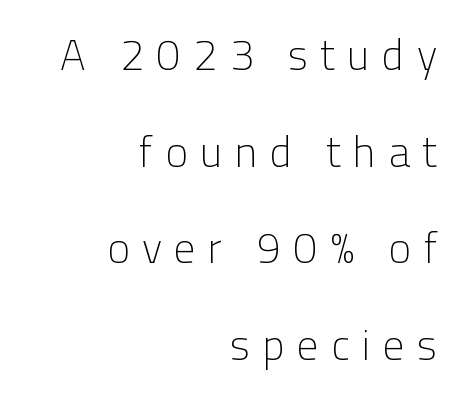
Q: Is the text bold? A: No.
Q: Is the text italic (slanted)? A: No, it is upright.
Q: Is the typeface a serif or a sans-serif typeface? A: Sans-serif.
Q: Is the text underlined? A: No.
Q: How is the paragraph aligned? A: Right-aligned.
Q: Is the spacing between letters normal or unusually wide? A: Unusually wide.
Q: Is the spacing between lines tight, normal or loose? A: Loose.
Q: Width (condensed, normal, or wide)? A: Normal.
Q: Stroke contrast? A: Low.
Q: x-height? A: Medium.
Q: Monospaced? A: No.
